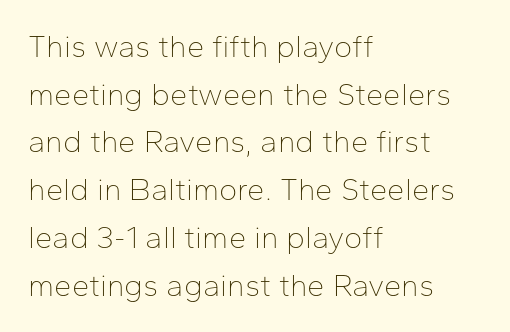
The image shows 31 px thin sans-serif type, upright; set left-aligned, normal line spacing (1.54x), normal letter spacing, not underlined; low stroke contrast and a medium x-height.
